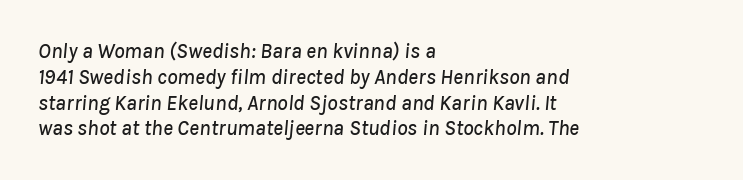
Q: Is the text italic (slanted)? A: Yes, it leans right by about 8 degrees.
Q: Is the text underlined? A: No.
Q: How is the paragraph aligned? A: Left-aligned.
Q: Is the spacing between letters normal or unusually wide? A: Normal.
